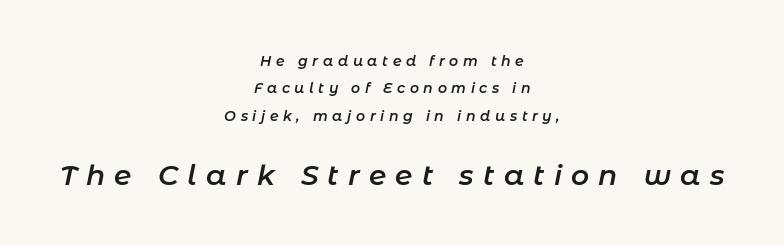
{"italic": "yes", "lean": "right", "slant_degrees": 11, "bold": "semi", "weight": "semibold", "width": "normal", "stroke_contrast": "low", "x_height": "medium", "monospaced": "no", "underline": "no", "align": "center", "line_spacing": "loose", "line_spacing_ratio": 1.96, "letter_spacing": "wide", "letter_spacing_em": 0.33, "larger_block": "second", "size_ratio": 2.0, "glyph_px": 28}
